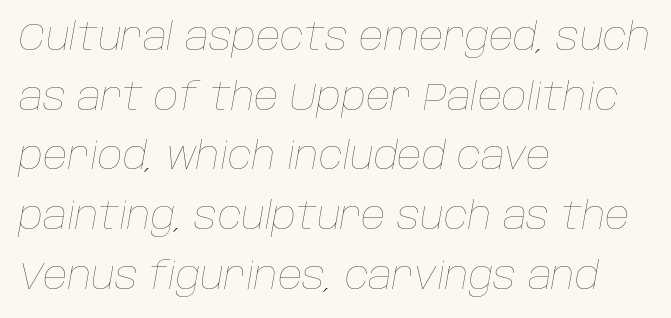
The image shows 38 px thin type, italic (leaning right); set left-aligned, normal line spacing (1.57x), normal letter spacing, not underlined; low stroke contrast and a large x-height.
